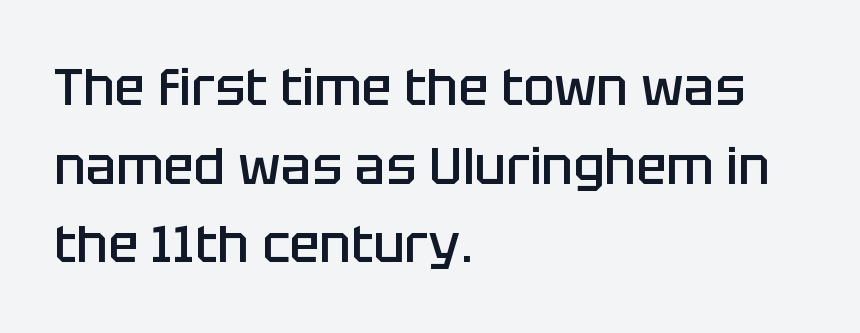
{"serif": "no", "italic": "no", "bold": "semi", "weight": "semibold", "width": "normal", "stroke_contrast": "low", "x_height": "large", "monospaced": "no", "underline": "no", "align": "left", "line_spacing": "normal", "line_spacing_ratio": 1.54, "letter_spacing": "normal", "letter_spacing_em": 0.0, "glyph_px": 51}
